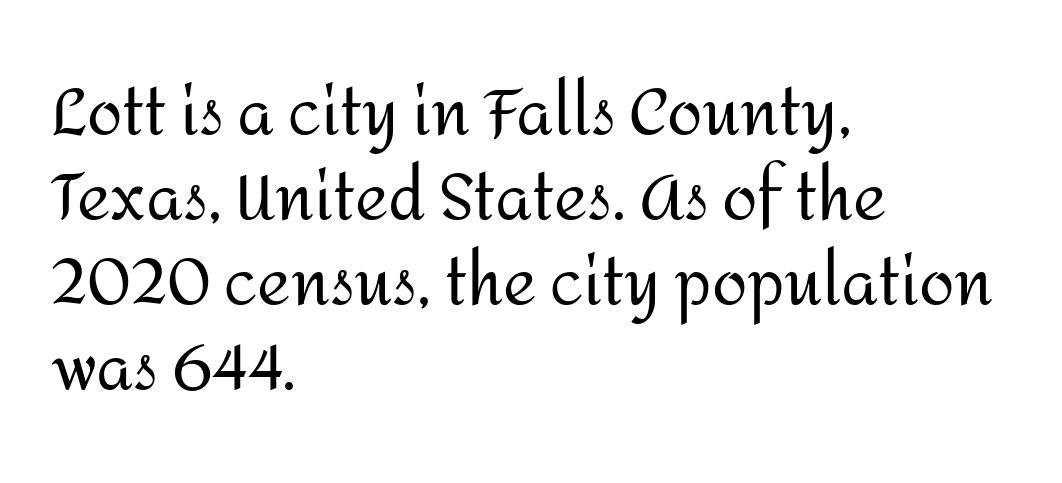
{"serif": "no", "italic": "no", "bold": "no", "weight": "regular", "width": "normal", "stroke_contrast": "medium", "x_height": "medium", "monospaced": "no", "underline": "no", "align": "left", "line_spacing": "normal", "line_spacing_ratio": 1.33, "letter_spacing": "normal", "letter_spacing_em": 0.0, "glyph_px": 64}
